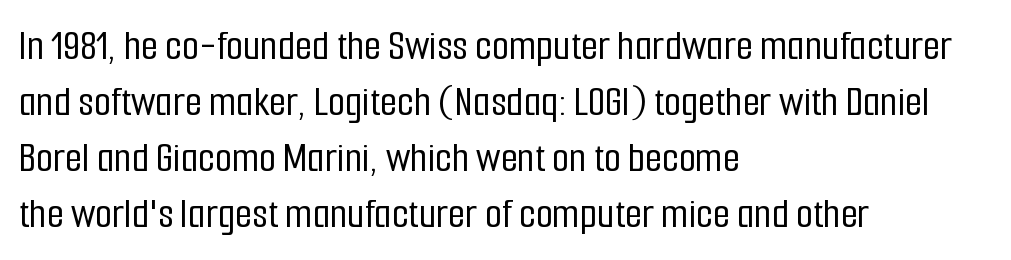
{"serif": "no", "italic": "no", "width": "condensed", "stroke_contrast": "low", "x_height": "medium", "monospaced": "no", "underline": "no", "align": "left", "line_spacing": "normal", "line_spacing_ratio": 1.27, "letter_spacing": "normal", "letter_spacing_em": 0.0, "glyph_px": 44}
